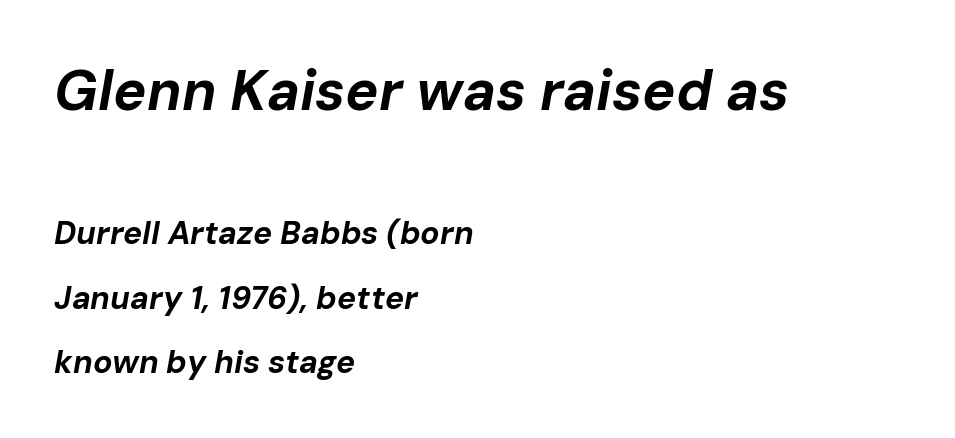
Summary of vertical rhythm: relaxed, with wide interline spacing. Nobody drew a line under any word here. Casual observation: everything's shoved over to the left. The lettering tilts uniformly, giving the passage an italic look.
